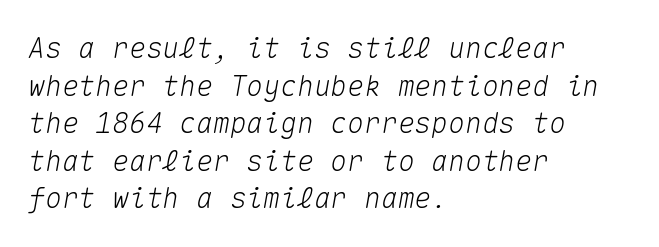
The image shows 28 px text type, italic (leaning right), monospaced; set left-aligned, normal line spacing (1.34x), normal letter spacing, not underlined; medium stroke contrast and a medium x-height.
